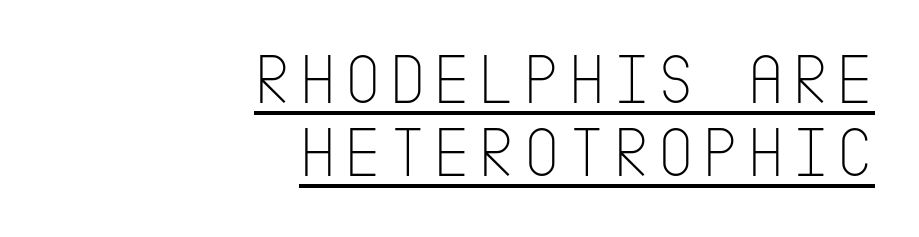
Regarding serifs, this sample does without them. The lines are packed closely together with very little leading. Visually the block forms a straight wall on the right and a jagged coastline on the left. Posture: straight, roman, zero tilt.
